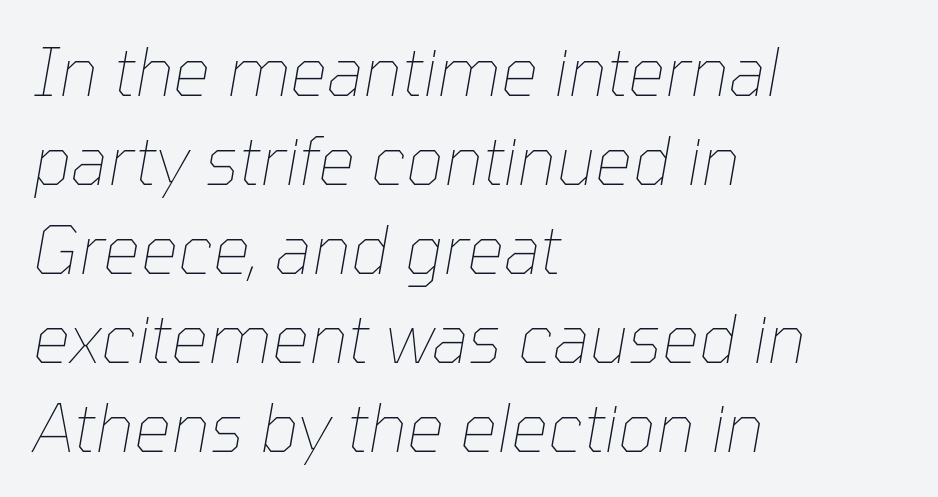
{"italic": "yes", "lean": "right", "slant_degrees": 10, "bold": "no", "weight": "thin", "width": "normal", "stroke_contrast": "low", "x_height": "medium", "monospaced": "no", "underline": "no", "align": "left", "line_spacing": "normal", "line_spacing_ratio": 1.35, "letter_spacing": "normal", "letter_spacing_em": 0.0, "glyph_px": 66}
